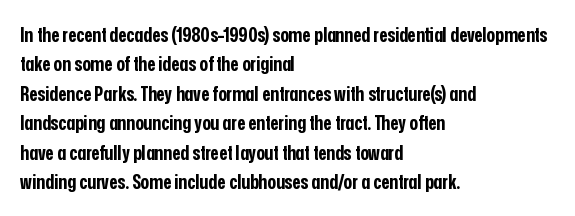
Q: Is the text bold? A: Yes.
Q: Is the text italic (slanted)? A: No, it is upright.
Q: Is the text underlined? A: No.
Q: How is the paragraph aligned? A: Left-aligned.
Q: Is the spacing between letters normal or unusually wide? A: Normal.
Q: Is the spacing between lines tight, normal or loose? A: Normal.
